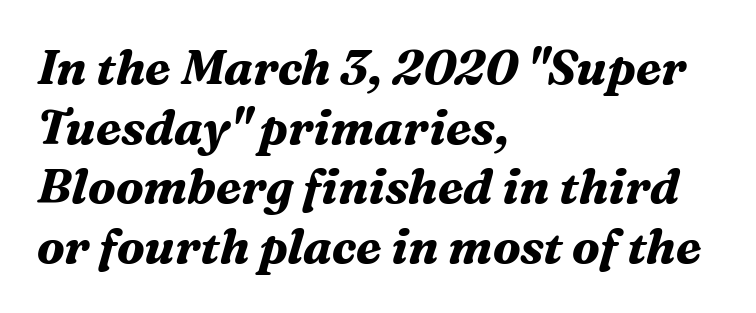
Q: Is the text bold? A: Yes.
Q: Is the text italic (slanted)? A: Yes, it leans right by about 16 degrees.
Q: Is the typeface a serif or a sans-serif typeface? A: Serif.
Q: Is the text underlined? A: No.
Q: How is the paragraph aligned? A: Left-aligned.
Q: Is the spacing between letters normal or unusually wide? A: Normal.
Q: Width (condensed, normal, or wide)? A: Normal.
Q: Stroke contrast? A: Medium.
Q: x-height? A: Medium.
Q: Monospaced? A: No.
